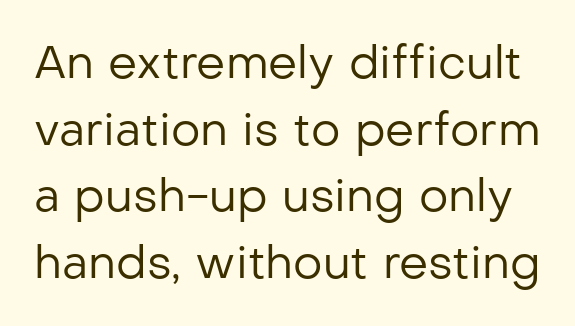
{"serif": "no", "italic": "no", "bold": "no", "weight": "regular", "width": "normal", "stroke_contrast": "low", "x_height": "medium", "monospaced": "no", "underline": "no", "line_spacing": "normal", "line_spacing_ratio": 1.45, "letter_spacing": "normal", "letter_spacing_em": 0.0, "glyph_px": 46}
